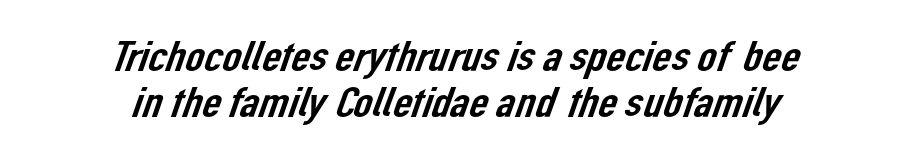
Look at the bottom of the vertical strokes: they stop flat, with no serifs. The horizontal fit of the characters is conventional and even. The rendering positions every line midway between the sides. Here the designer chose a conventional face with non-uniform glyph widths. The zone under the glyphs is completely vacant.
